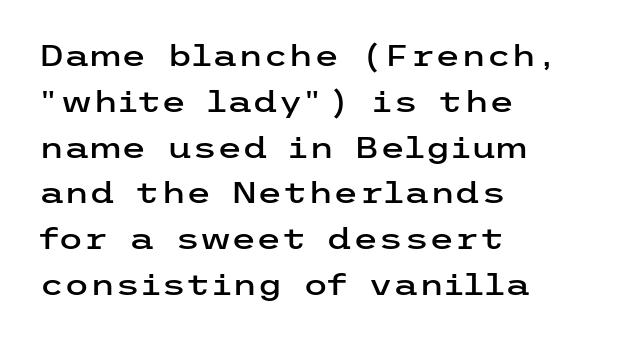
The image shows 29 px wide sans-serif type, upright; set left-aligned, normal line spacing (1.58x), normal letter spacing, not underlined; low stroke contrast and a medium x-height.
